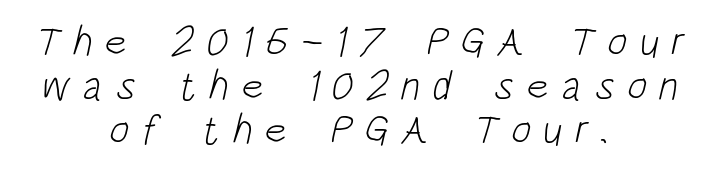
{"serif": "no", "bold": "no", "weight": "light", "width": "condensed", "stroke_contrast": "low", "x_height": "large", "monospaced": "no", "underline": "no", "align": "center", "line_spacing": "tight", "line_spacing_ratio": 1.05, "letter_spacing": "wide", "letter_spacing_em": 0.29, "glyph_px": 42}
